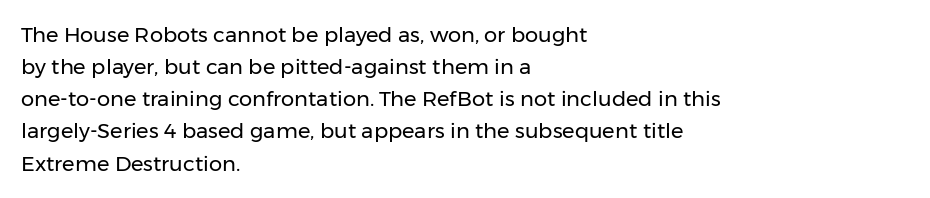
Is the block centered? No — it sits flush against the left margin. Honestly, the row spacing looks completely unremarkable. Check under the words: just untouched page. Ascenders rise straight up at ninety degrees. Nobody touched the tracking dial on this one.
